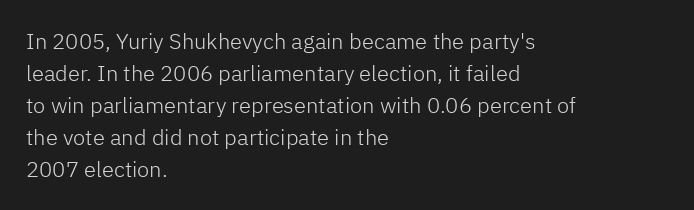
Q: Is the text bold? A: No.
Q: Is the text italic (slanted)? A: No, it is upright.
Q: Is the text underlined? A: No.
Q: How is the paragraph aligned? A: Left-aligned.
Q: Is the spacing between letters normal or unusually wide? A: Normal.
Q: Is the spacing between lines tight, normal or loose? A: Normal.
